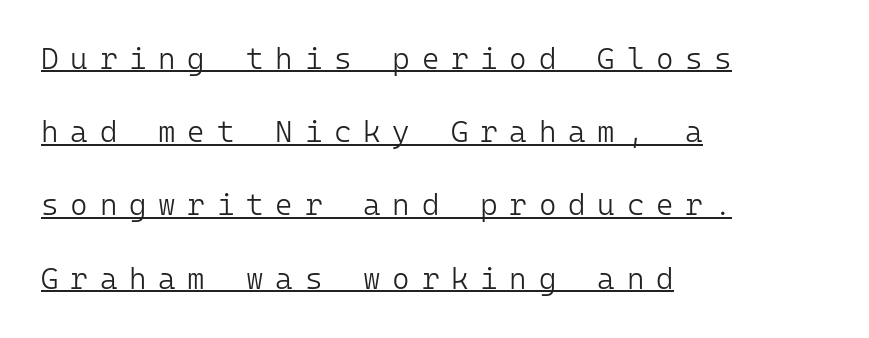
Q: Is the text bold? A: No.
Q: Is the text italic (slanted)? A: No, it is upright.
Q: Is the typeface a serif or a sans-serif typeface? A: Sans-serif.
Q: Is the text underlined? A: Yes.
Q: How is the paragraph aligned? A: Left-aligned.
Q: Is the spacing between letters normal or unusually wide? A: Unusually wide.
Q: Is the spacing between lines tight, normal or loose? A: Loose.
Q: Width (condensed, normal, or wide)? A: Normal.
Q: Stroke contrast? A: Low.
Q: x-height? A: Medium.
Q: Monospaced? A: Yes.
